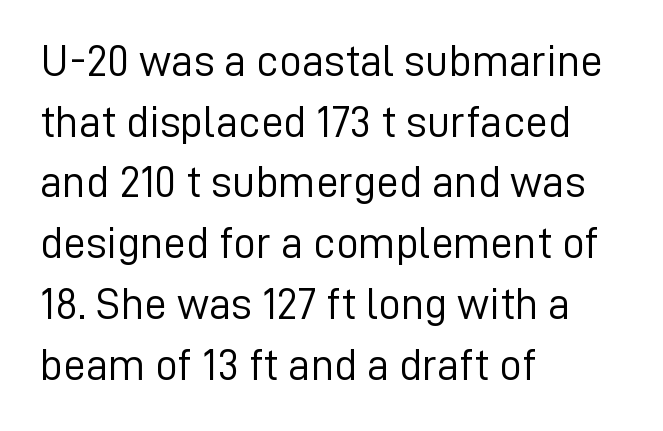
{"serif": "no", "italic": "no", "bold": "no", "weight": "light", "width": "normal", "stroke_contrast": "low", "x_height": "medium", "monospaced": "no", "underline": "no", "align": "left", "line_spacing": "normal", "line_spacing_ratio": 1.35, "letter_spacing": "normal", "letter_spacing_em": 0.0, "glyph_px": 45}
